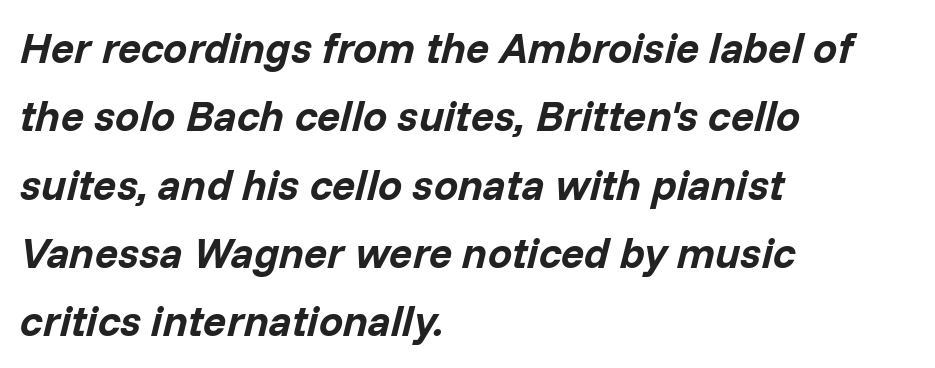
The image shows 43 px bold type, italic (leaning right); set left-aligned, normal line spacing (1.59x), normal letter spacing, not underlined; low stroke contrast and a medium x-height.
